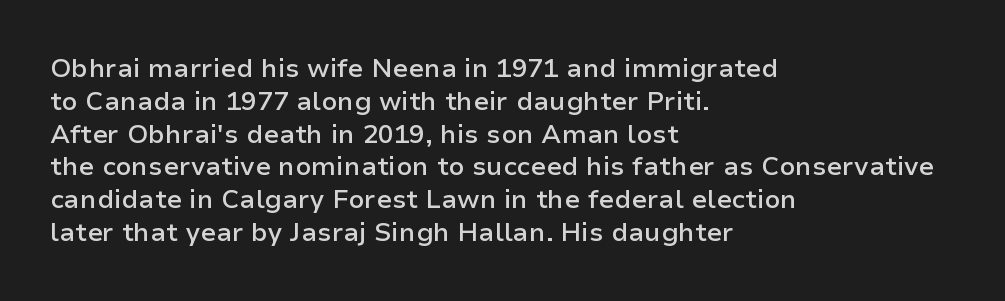
{"italic": "no", "bold": "semi", "underline": "no", "align": "left", "line_spacing": "normal", "line_spacing_ratio": 1.26, "letter_spacing": "normal", "letter_spacing_em": 0.0, "glyph_px": 26}
